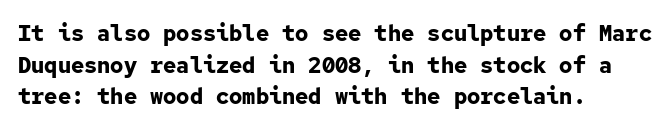
{"italic": "no", "bold": "yes", "underline": "no", "align": "left", "line_spacing": "normal", "line_spacing_ratio": 1.44, "letter_spacing": "normal", "letter_spacing_em": 0.0, "glyph_px": 22}
